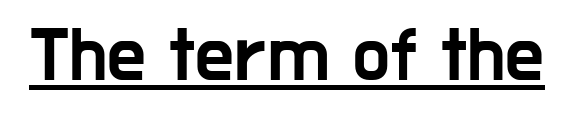
Q: Is the text italic (slanted)? A: No, it is upright.
Q: Is the typeface a serif or a sans-serif typeface? A: Sans-serif.
Q: Is the text underlined? A: Yes.
Q: Is the spacing between letters normal or unusually wide? A: Normal.
Q: Width (condensed, normal, or wide)? A: Condensed.
Q: Stroke contrast? A: Low.
Q: x-height? A: Medium.
Q: Monospaced? A: No.
